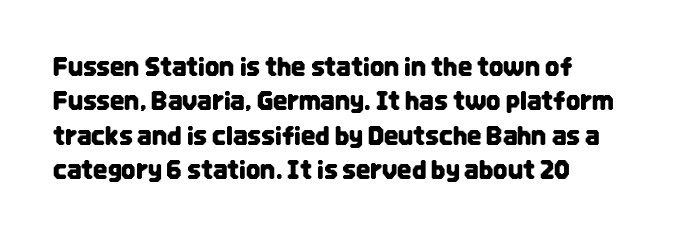
Style check: upright. All the whitespace from short lines collects on the right. Rule under the text: the space is simply empty. Leading matches the norm, producing a regular column.
